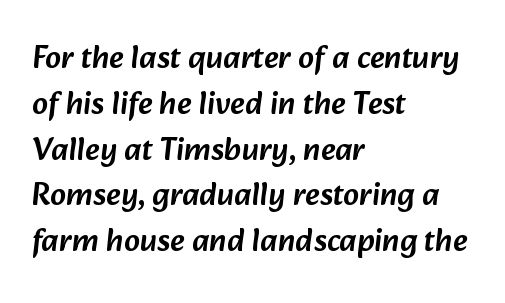
These lines stack with their left ends in a neat column. The gaps between neighbouring characters are ordinary and unremarkable. Summary of vertical rhythm: regular, with standard interline spacing. The rendering uses natural spacing where letterforms have individual widths.
